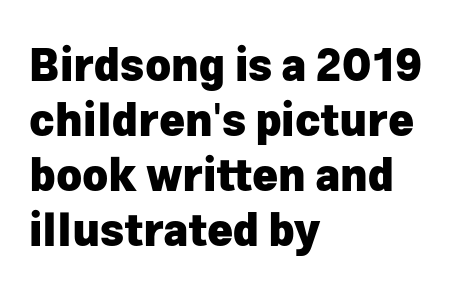
Letters rest on an invisible, unmarked baseline. Thick stems and heavy bowls — unmistakably bold. Character widths vary here, with narrow letters taking less room than wide ones. This sample uses a sans-serif face. The ragged edge is on the right, which tells us the setting is flush left.
